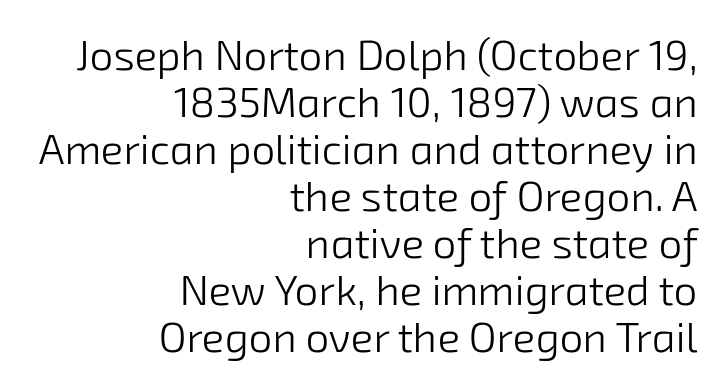
{"serif": "no", "bold": "no", "weight": "light", "width": "normal", "stroke_contrast": "low", "x_height": "medium", "monospaced": "no", "underline": "no", "align": "right", "line_spacing": "tight", "line_spacing_ratio": 1.12, "letter_spacing": "normal", "letter_spacing_em": 0.0, "glyph_px": 42}
